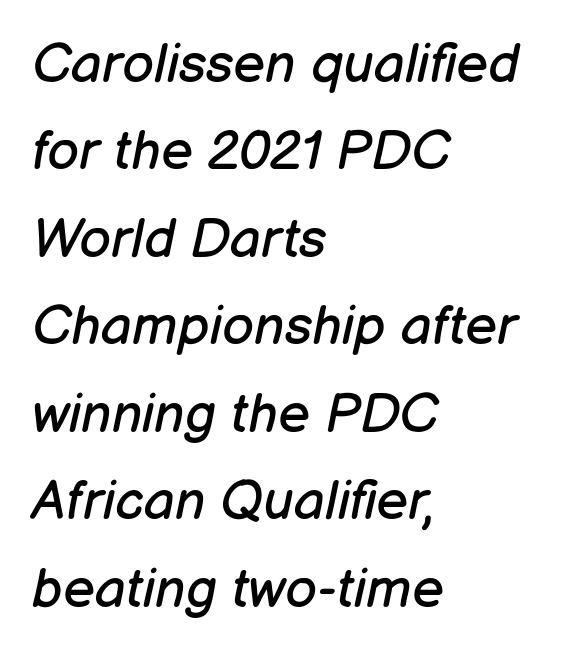
{"italic": "yes", "lean": "right", "slant_degrees": 12, "bold": "no", "weight": "regular", "width": "normal", "stroke_contrast": "low", "x_height": "medium", "monospaced": "no", "underline": "no", "align": "left", "line_spacing": "normal", "line_spacing_ratio": 1.59, "letter_spacing": "normal", "letter_spacing_em": 0.0, "glyph_px": 55}
